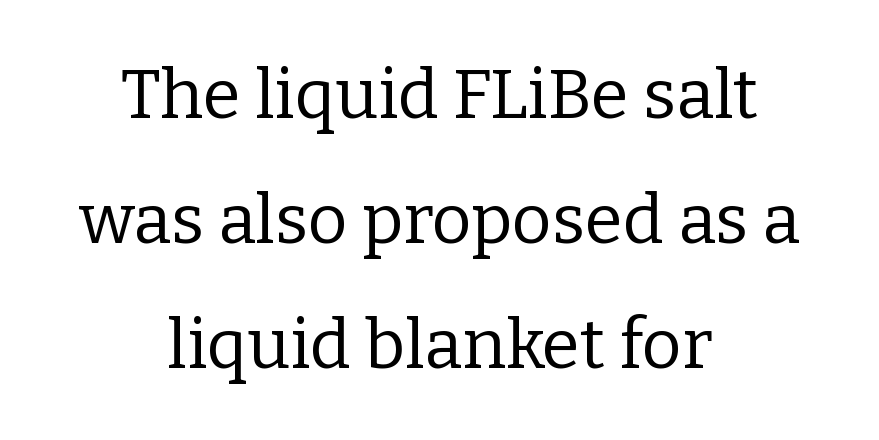
{"serif": "yes", "italic": "no", "bold": "no", "weight": "regular", "width": "normal", "stroke_contrast": "low", "x_height": "medium", "monospaced": "no", "underline": "no", "align": "center", "line_spacing_ratio": 1.81, "letter_spacing": "normal", "letter_spacing_em": 0.0, "glyph_px": 69}
